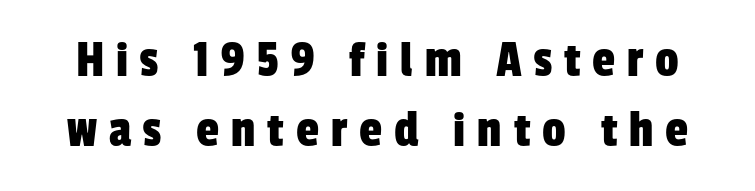
The image shows 52 px condensed sans-serif type; set normal line spacing (1.35x), unusually wide letter spacing (+0.23 em), not underlined; low stroke contrast and a medium x-height.
